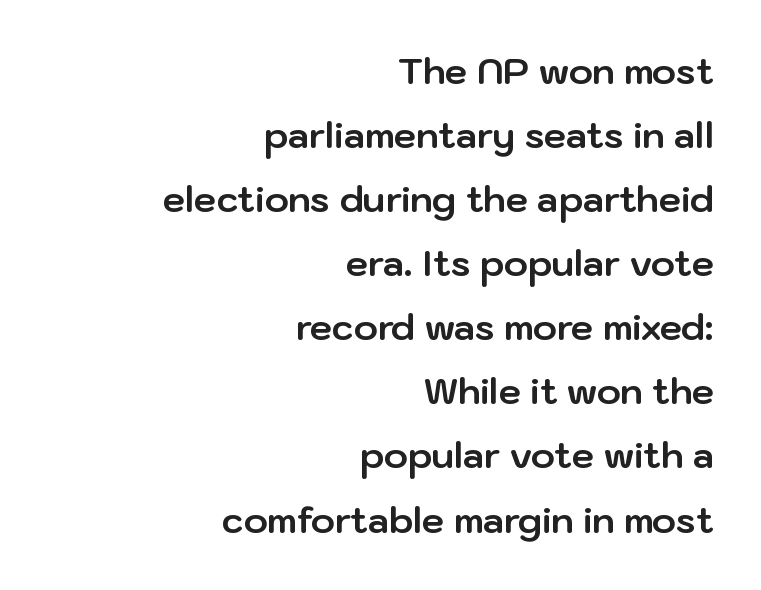
Q: Is the text bold? A: Yes.
Q: Is the text italic (slanted)? A: No, it is upright.
Q: Is the typeface a serif or a sans-serif typeface? A: Sans-serif.
Q: Is the text underlined? A: No.
Q: How is the paragraph aligned? A: Right-aligned.
Q: Is the spacing between letters normal or unusually wide? A: Normal.
Q: Width (condensed, normal, or wide)? A: Normal.
Q: Stroke contrast? A: Low.
Q: x-height? A: Medium.
Q: Monospaced? A: No.
